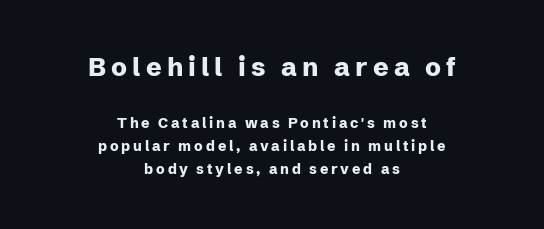
Q: Is the text bold? A: Yes.
Q: Is the text italic (slanted)? A: No, it is upright.
Q: Is the text underlined? A: No.
Q: How is the paragraph aligned? A: Centered.
Q: Is the spacing between letters normal or unusually wide? A: Unusually wide.
Q: Is the spacing between lines tight, normal or loose? A: Normal.
Q: Which block of text is set in a larger size, the first (top) or the second (bottom)? A: The first (top) one.
